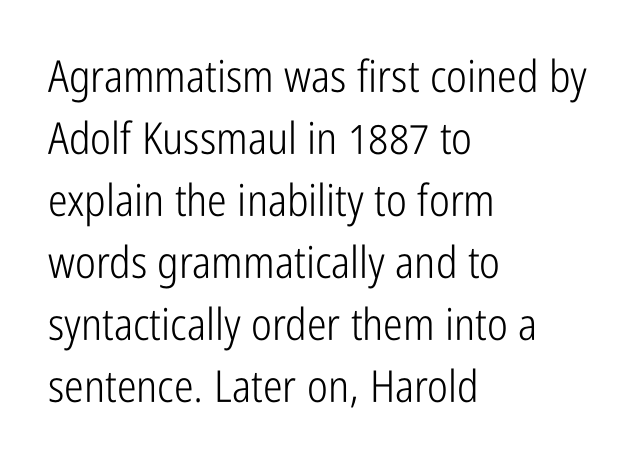
{"serif": "no", "italic": "no", "bold": "no", "weight": "light", "width": "condensed", "stroke_contrast": "low", "x_height": "medium", "monospaced": "no", "underline": "no", "align": "left", "line_spacing": "normal", "line_spacing_ratio": 1.41, "letter_spacing": "normal", "letter_spacing_em": 0.0, "glyph_px": 44}
